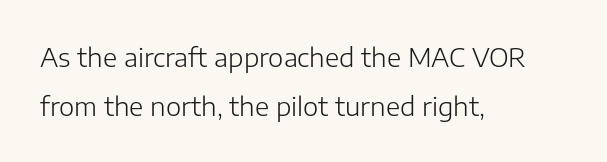
{"italic": "no", "bold": "no", "underline": "no", "align": "left", "line_spacing_ratio": 1.87, "letter_spacing": "normal", "letter_spacing_em": 0.0, "glyph_px": 26}
